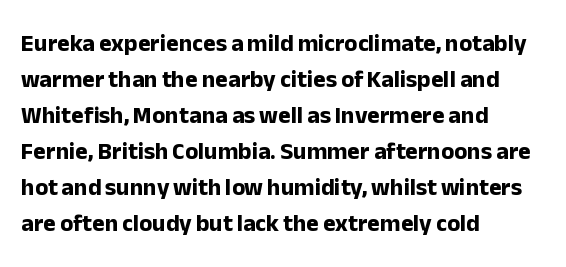
Q: Is the text bold? A: Yes.
Q: Is the text italic (slanted)? A: No, it is upright.
Q: Is the text underlined? A: No.
Q: How is the paragraph aligned? A: Left-aligned.
Q: Is the spacing between letters normal or unusually wide? A: Normal.
Q: Is the spacing between lines tight, normal or loose? A: Normal.
